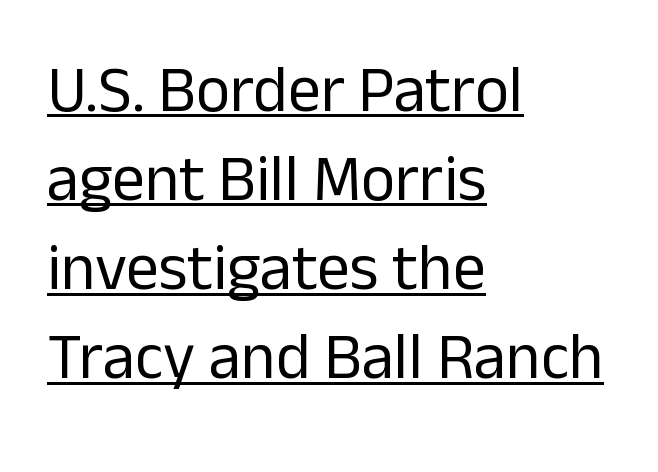
{"serif": "no", "italic": "no", "bold": "no", "weight": "regular", "width": "normal", "stroke_contrast": "low", "x_height": "medium", "monospaced": "no", "underline": "yes", "align": "left", "line_spacing": "normal", "line_spacing_ratio": 1.37, "letter_spacing": "normal", "letter_spacing_em": 0.0, "glyph_px": 65}
